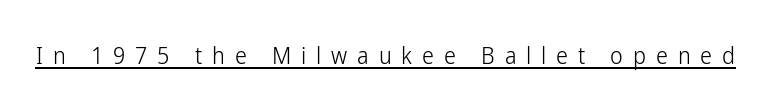
{"italic": "no", "bold": "no", "underline": "yes", "letter_spacing": "wide", "letter_spacing_em": 0.41, "glyph_px": 24}
